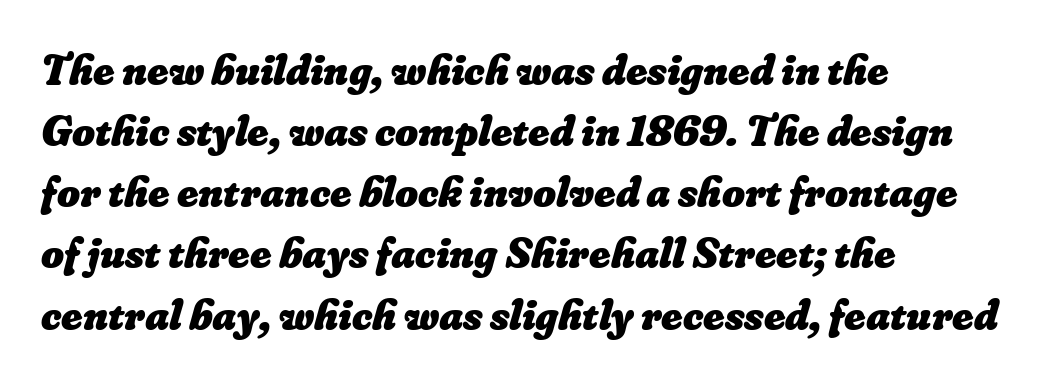
Q: Is the text bold? A: Yes.
Q: Is the text underlined? A: No.
Q: How is the paragraph aligned? A: Left-aligned.
Q: Is the spacing between letters normal or unusually wide? A: Normal.
Q: Is the spacing between lines tight, normal or loose? A: Normal.
Q: Width (condensed, normal, or wide)? A: Normal.
Q: Stroke contrast? A: Low.
Q: x-height? A: Small.
Q: Monospaced? A: No.
